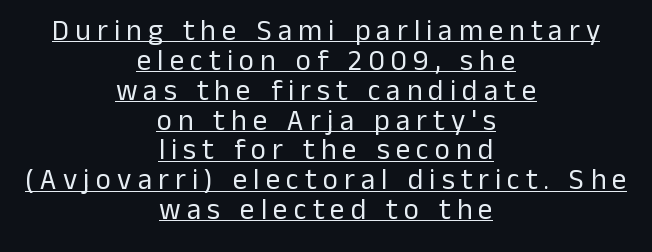
If you drew a line through each stem, it would be perfectly vertical. The font is comparable to plain body text, perhaps lighter. Look at the bottom of the vertical strokes: they stop flat, with no serifs. Glance below the letters and you will spot a drawn line. The tracking jumps out immediately: characters are airy and widely separated.
